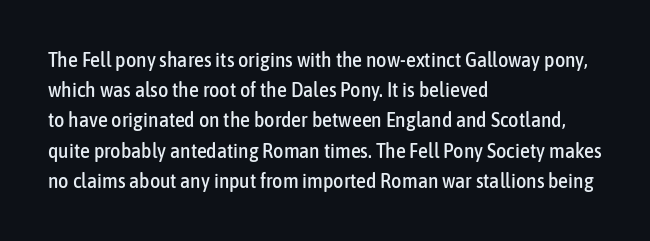
The image shows 20 px text type, upright; set left-aligned, normal line spacing (1.51x), normal letter spacing, not underlined.
